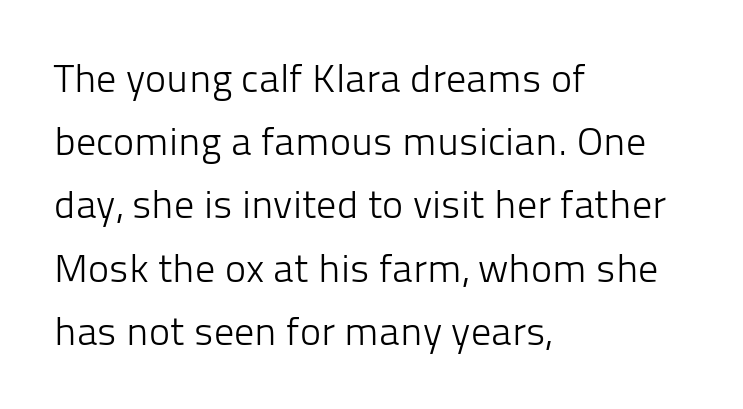
{"serif": "no", "italic": "no", "bold": "no", "weight": "light", "width": "normal", "stroke_contrast": "low", "x_height": "medium", "monospaced": "no", "underline": "no", "align": "left", "line_spacing": "normal", "line_spacing_ratio": 1.58, "letter_spacing": "normal", "letter_spacing_em": 0.0, "glyph_px": 40}
